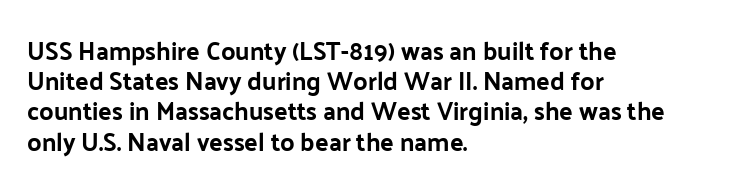
Standard letterfit; no display-style spreading of the glyphs. A typesetter would mark this as roman, not italic. Does the copy run flush right? No — it runs flush left. Words float on clear page, feet unadorned.
